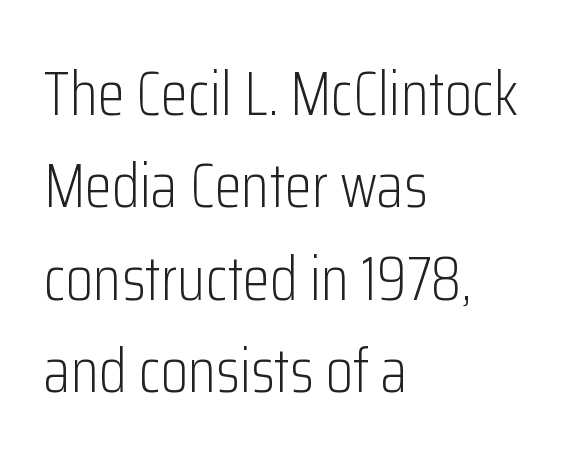
{"serif": "no", "italic": "no", "bold": "no", "weight": "light", "width": "condensed", "stroke_contrast": "low", "x_height": "medium", "monospaced": "no", "underline": "no", "align": "left", "line_spacing": "normal", "line_spacing_ratio": 1.49, "letter_spacing": "normal", "letter_spacing_em": 0.0, "glyph_px": 62}
